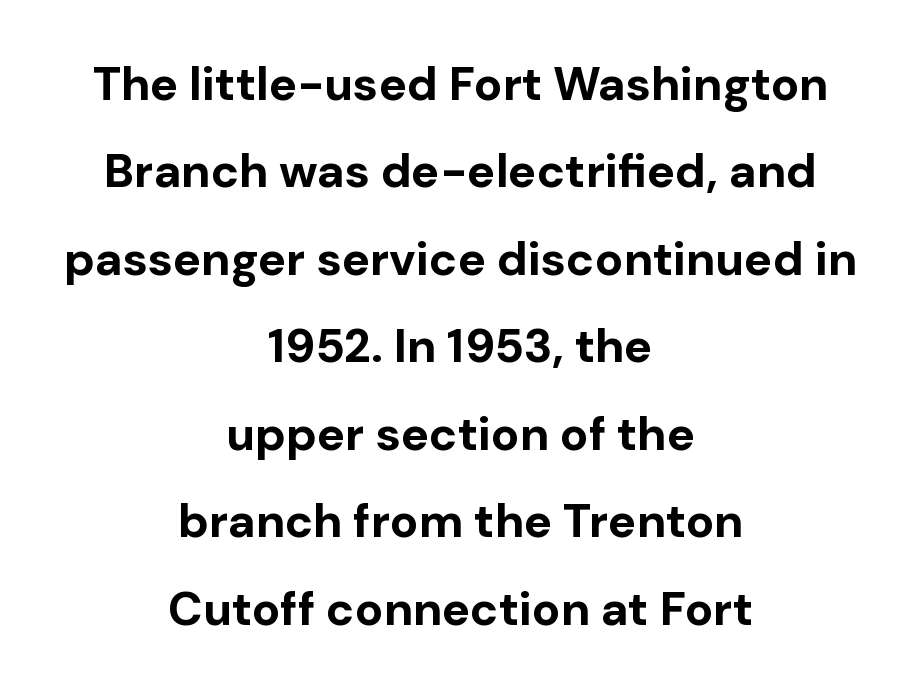
In terms of posture, this sample is upright. Unmarked baselines from the first word to the last. This sample has the flowing, uneven cadence of proportional lettering. The rendering shows plain stroke endings on the letterforms — a sans-serif design. Notice how thick the strokes are: this is what a full bold looks like. Both edges are ragged and mirror each other, which tells us the setting is centered.
